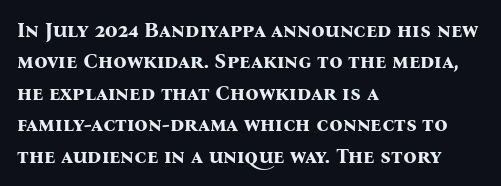
The image shows 21 px bold type, upright; set left-aligned, normal line spacing (1.5x), normal letter spacing, not underlined.
